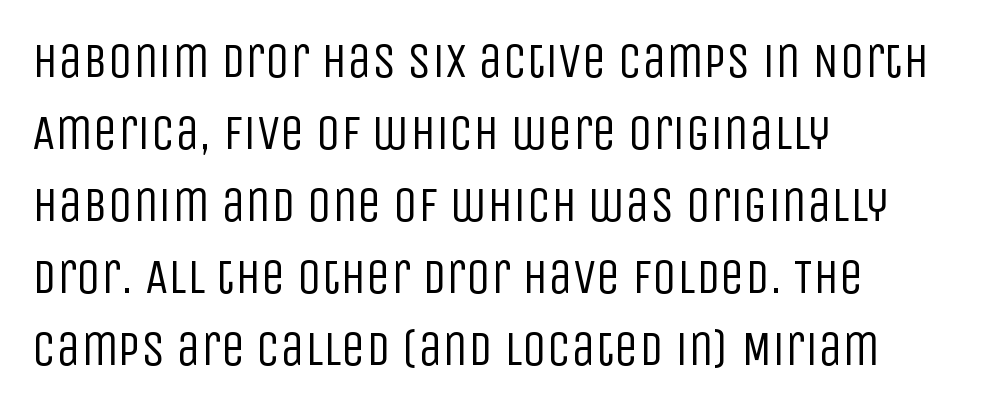
Q: Is the text bold? A: No.
Q: Is the text italic (slanted)? A: No, it is upright.
Q: Is the typeface a serif or a sans-serif typeface? A: Sans-serif.
Q: Is the text underlined? A: No.
Q: How is the paragraph aligned? A: Left-aligned.
Q: Is the spacing between letters normal or unusually wide? A: Normal.
Q: Is the spacing between lines tight, normal or loose? A: Normal.
Q: Width (condensed, normal, or wide)? A: Condensed.
Q: Stroke contrast? A: Low.
Q: x-height? A: Large.
Q: Monospaced? A: No.
